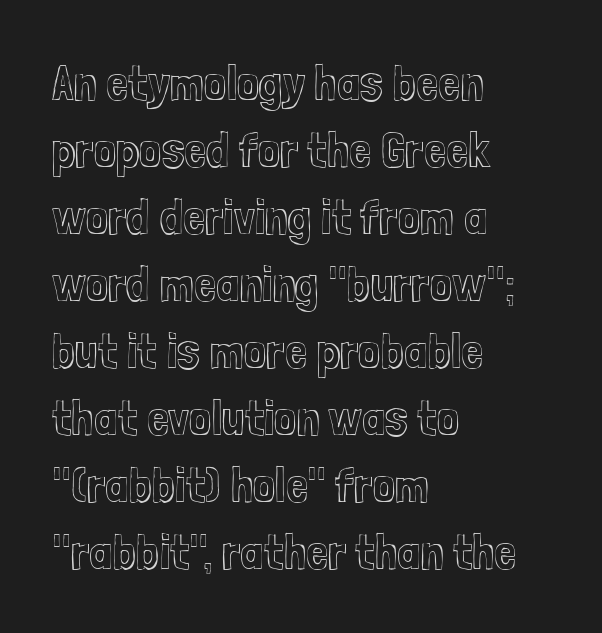
Q: Is the text italic (slanted)? A: No, it is upright.
Q: Is the text underlined? A: No.
Q: How is the paragraph aligned? A: Left-aligned.
Q: Is the spacing between letters normal or unusually wide? A: Normal.
Q: Is the spacing between lines tight, normal or loose? A: Normal.
Q: Width (condensed, normal, or wide)? A: Condensed.
Q: x-height? A: Medium.
Q: Monospaced? A: No.
